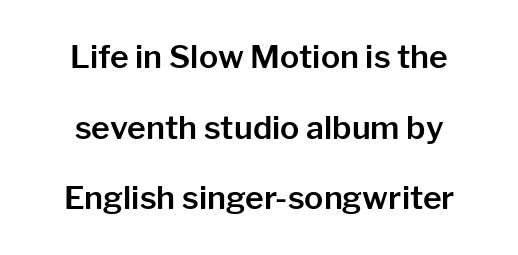
The image shows 32 px sans-serif type, upright; set loose line spacing (2.21x), normal letter spacing, not underlined; low stroke contrast and a medium x-height.
